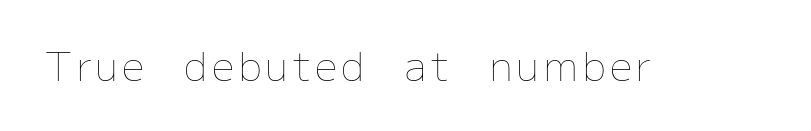
The glyphs are unaccompanied by any horizontal stroke below them. Quick note: not italic, upright. Is this a fixed-width face? No — the glyphs have proportional, varying widths. A light-to-regular cut is what we see here.
